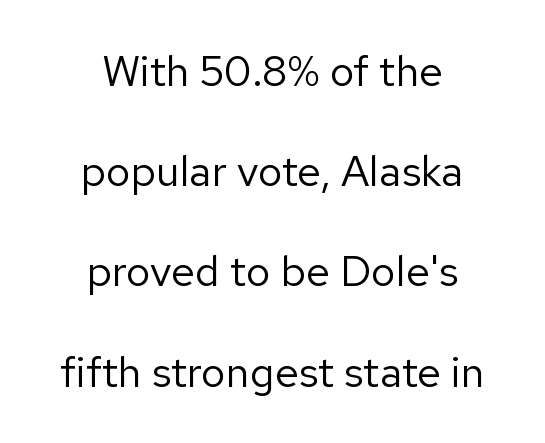
Q: Is the text bold? A: No.
Q: Is the text italic (slanted)? A: No, it is upright.
Q: Is the typeface a serif or a sans-serif typeface? A: Sans-serif.
Q: Is the text underlined? A: No.
Q: How is the paragraph aligned? A: Centered.
Q: Is the spacing between letters normal or unusually wide? A: Normal.
Q: Is the spacing between lines tight, normal or loose? A: Loose.
Q: Width (condensed, normal, or wide)? A: Normal.
Q: Stroke contrast? A: Low.
Q: x-height? A: Medium.
Q: Monospaced? A: No.
